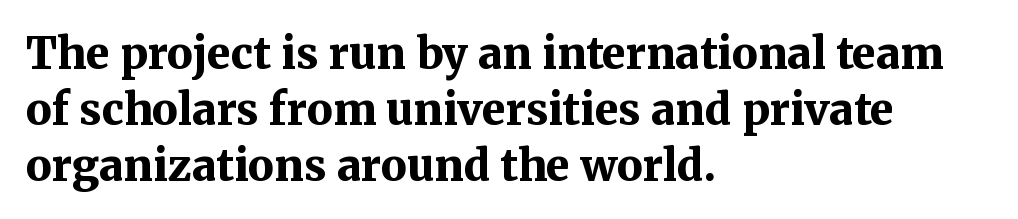
Each row of text sits above clean, open space. Is this a fixed-width face? No — the glyphs have proportional, varying widths. The setting favours the left margin, as ordinary paragraphs usually do. Old-style or modern, the face here clearly has serifs. Caption: bold face, heavy strokes. These lines were composed using upright roman letters.
